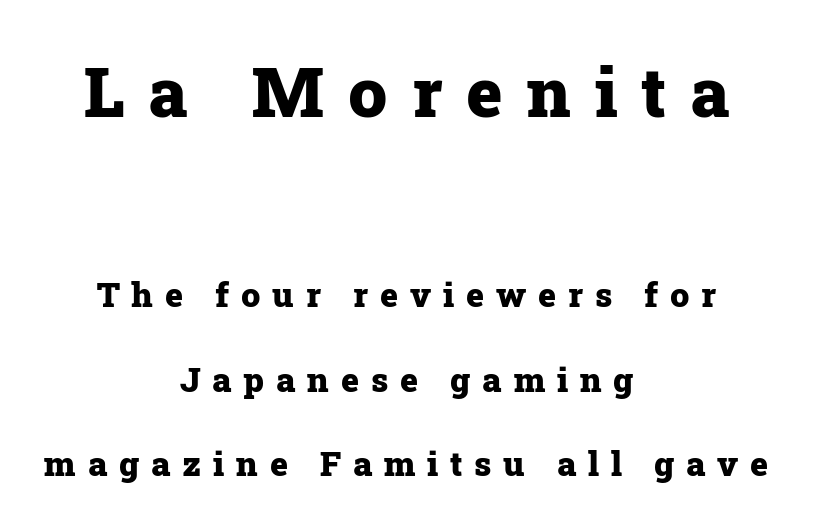
This rendering employs a face with finishing strokes, i.e., a serif. Baseline-to-baseline distance is far greater than the letter height. Every stem runs plumb, perpendicular to the baseline. Bold? Absolutely — the strokes are thick and heavy. The passage shown is not underscored anywhere.
